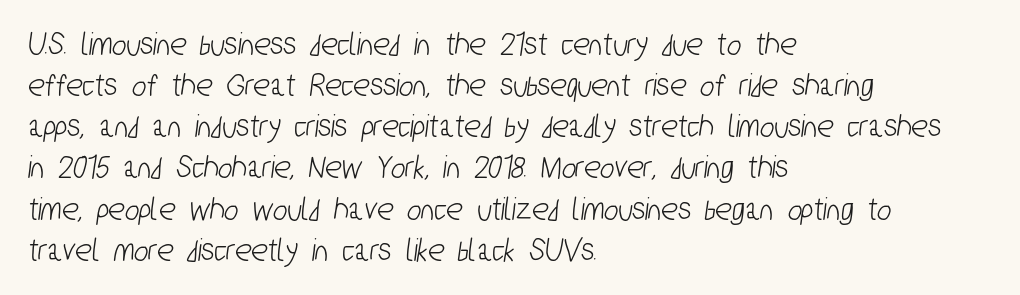
The image shows 34 px condensed sans-serif type; set left-aligned, line spacing 1.21x, normal letter spacing, not underlined; low stroke contrast and a medium x-height.
